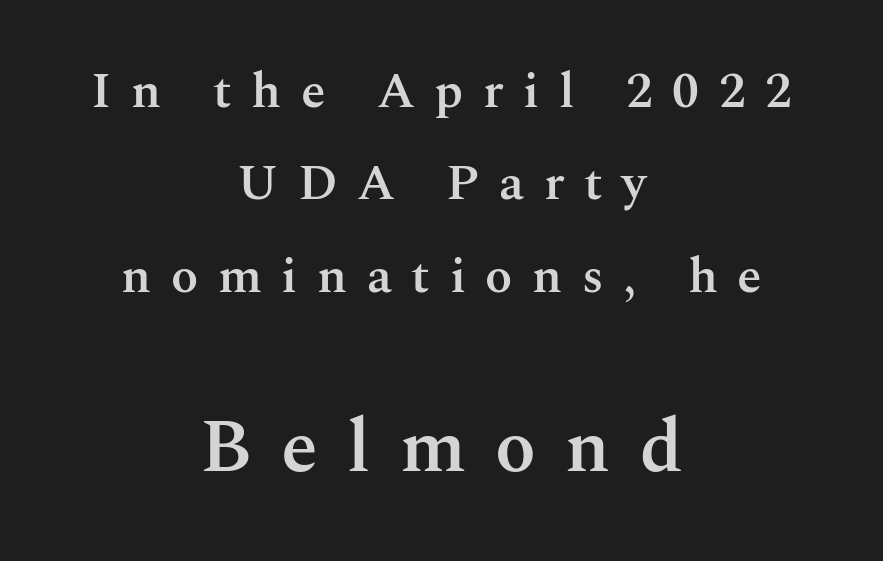
{"serif": "yes", "italic": "no", "bold": "semi", "weight": "semibold", "width": "normal", "stroke_contrast": "medium", "x_height": "medium", "monospaced": "no", "underline": "no", "align": "center", "line_spacing_ratio": 1.85, "letter_spacing": "wide", "letter_spacing_em": 0.39, "larger_block": "second", "size_ratio": 1.5, "glyph_px": 75}
